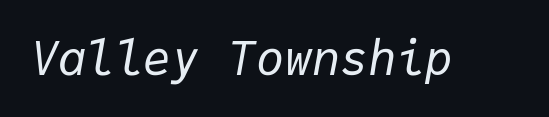
The image shows 47 px regular-weight type, italic (leaning right), monospaced; set normal letter spacing, not underlined; low stroke contrast and a medium x-height.
